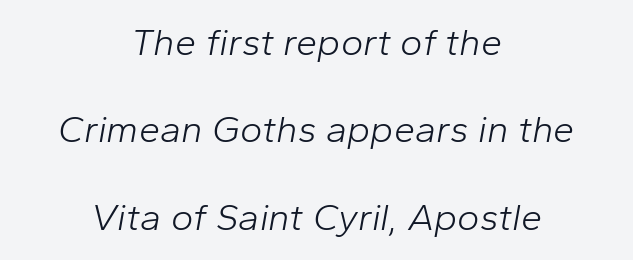
The image shows 38 px light type, italic (leaning right); set centered, loose line spacing (2.3x), normal letter spacing, not underlined; low stroke contrast and a medium x-height.
